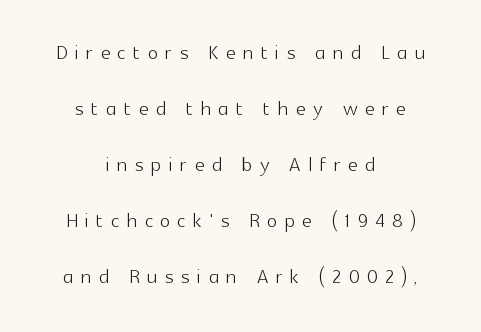
The image shows 27 px text type, upright; set centered, loose line spacing (2.07x), unusually wide letter spacing (+0.28 em), not underlined.
